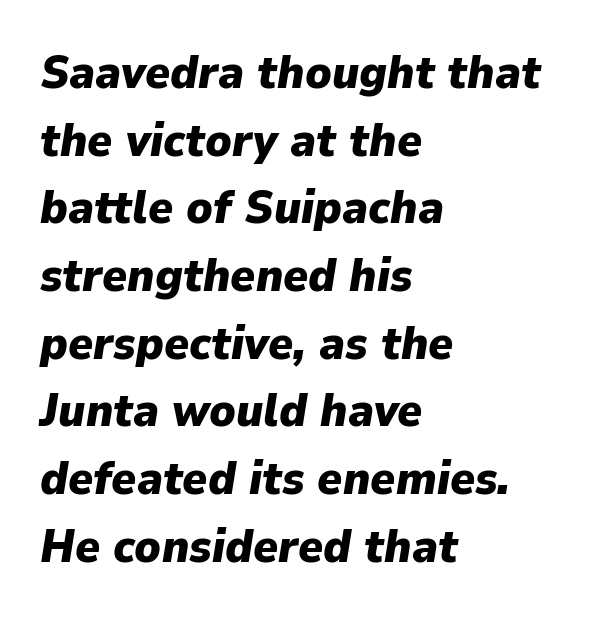
The image shows 47 px heavy type, italic (leaning right); set left-aligned, normal line spacing (1.44x), normal letter spacing, not underlined; low stroke contrast and a medium x-height.
